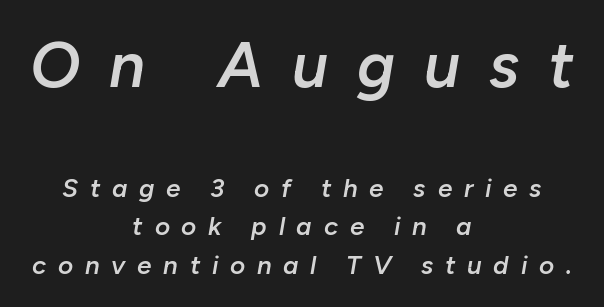
Q: Is the text bold? A: Semi-bold.
Q: Is the text italic (slanted)? A: Yes, it leans right by about 10 degrees.
Q: Is the text underlined? A: No.
Q: How is the paragraph aligned? A: Centered.
Q: Is the spacing between letters normal or unusually wide? A: Unusually wide.
Q: Is the spacing between lines tight, normal or loose? A: Normal.
Q: Which block of text is set in a larger size, the first (top) or the second (bottom)? A: The first (top) one.
Q: Width (condensed, normal, or wide)? A: Normal.
Q: Stroke contrast? A: Low.
Q: x-height? A: Medium.
Q: Monospaced? A: No.
